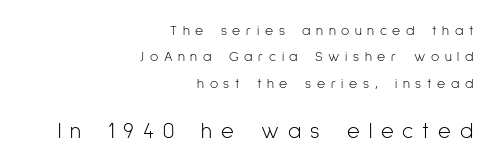
Characters follow at a spacing far wider than the type designer built in. The baseline area is clear. This sample uses an upright cut, with every glyph sitting square on the baseline. These lines are set flush right with a ragged left edge.
